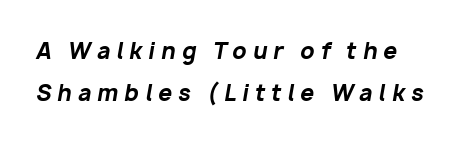
{"italic": "yes", "lean": "right", "slant_degrees": 10, "bold": "yes", "underline": "no", "line_spacing": "loose", "line_spacing_ratio": 1.92, "letter_spacing": "wide", "letter_spacing_em": 0.27, "glyph_px": 22}
